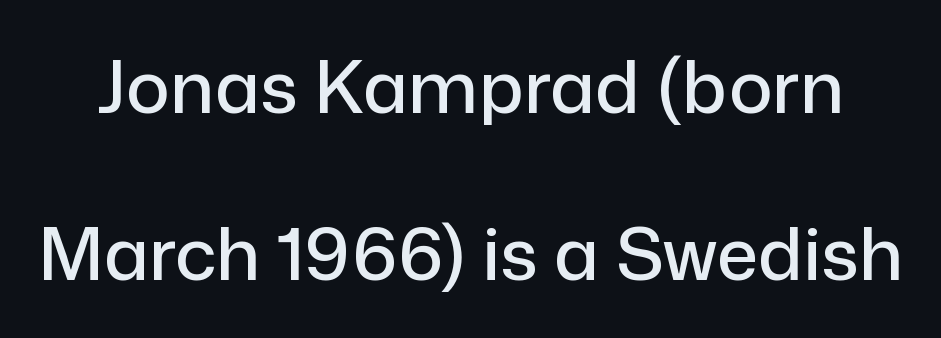
{"serif": "no", "italic": "no", "width": "normal", "stroke_contrast": "low", "x_height": "medium", "monospaced": "no", "underline": "no", "line_spacing": "loose", "line_spacing_ratio": 2.29, "letter_spacing": "normal", "letter_spacing_em": 0.0, "glyph_px": 73}
